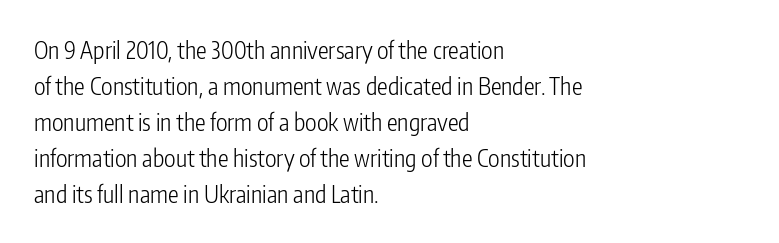
Q: Is the text bold? A: No.
Q: Is the text italic (slanted)? A: No, it is upright.
Q: Is the text underlined? A: No.
Q: How is the paragraph aligned? A: Left-aligned.
Q: Is the spacing between letters normal or unusually wide? A: Normal.
Q: Is the spacing between lines tight, normal or loose? A: Normal.
